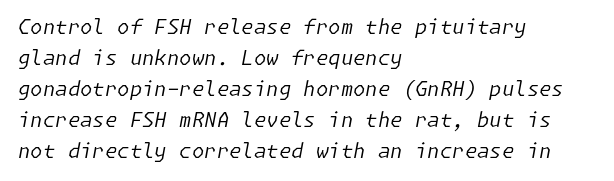
Check the space under the baseline: it is left empty. The rendering applies a slant to the glyphs. The typesetter chose a ragged-right arrangement here. Letters have the restrained weight of plain body copy at most. There is no visible air inserted between adjacent glyphs.
